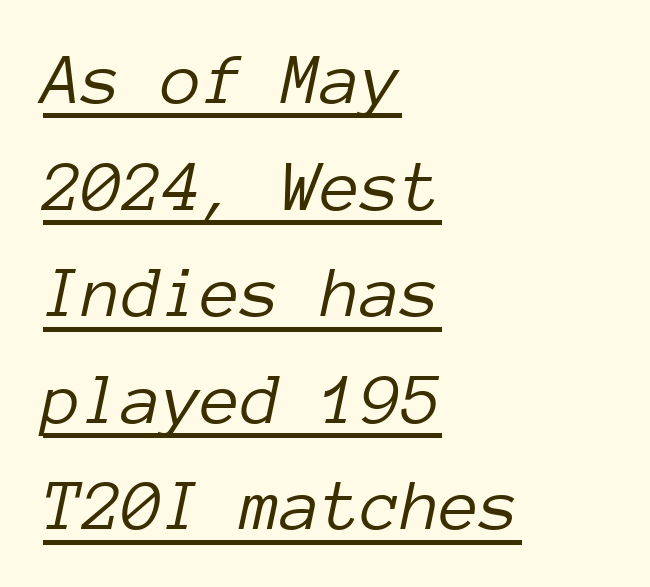
Q: Is the text bold? A: No.
Q: Is the text italic (slanted)? A: Yes, it leans right by about 12 degrees.
Q: Is the text underlined? A: Yes.
Q: How is the paragraph aligned? A: Left-aligned.
Q: Is the spacing between letters normal or unusually wide? A: Normal.
Q: Is the spacing between lines tight, normal or loose? A: Normal.
Q: Width (condensed, normal, or wide)? A: Normal.
Q: Stroke contrast? A: Low.
Q: x-height? A: Medium.
Q: Monospaced? A: Yes.
